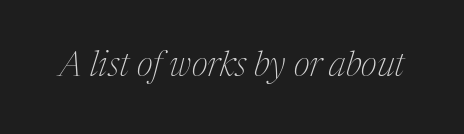
{"serif": "yes", "italic": "yes", "lean": "right", "slant_degrees": 17, "bold": "no", "weight": "thin", "width": "condensed", "stroke_contrast": "medium", "x_height": "medium", "monospaced": "no", "underline": "no", "letter_spacing": "normal", "letter_spacing_em": 0.0, "glyph_px": 35}
